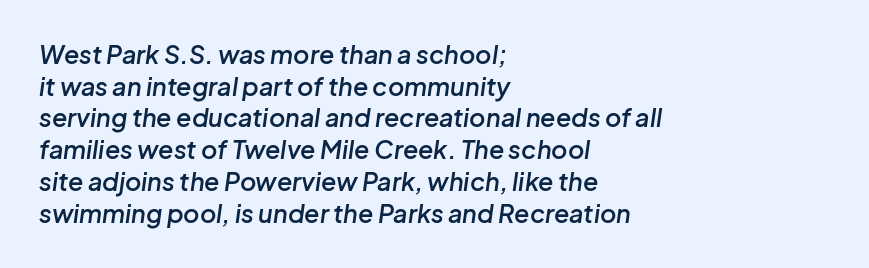
Q: Is the text bold? A: Semi-bold.
Q: Is the text italic (slanted)? A: Yes, it leans right by about 8 degrees.
Q: Is the text underlined? A: No.
Q: How is the paragraph aligned? A: Left-aligned.
Q: Is the spacing between letters normal or unusually wide? A: Normal.
Q: Is the spacing between lines tight, normal or loose? A: Normal.
